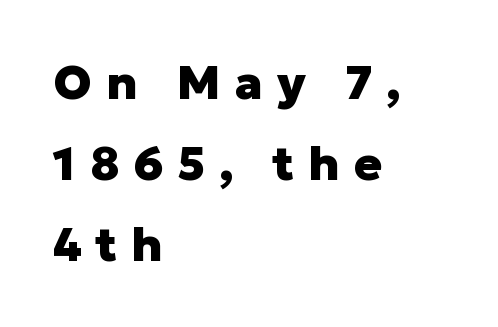
The image shows 47 px heavy sans-serif type, upright; set left-aligned, line spacing 1.72x, unusually wide letter spacing (+0.3 em), not underlined; low stroke contrast and a medium x-height.
